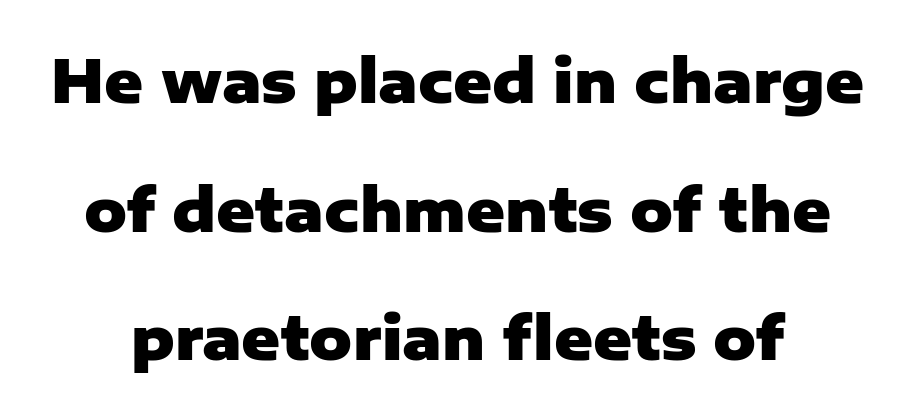
The font is running at its bold setting. Varying glyph widths throughout — classic text-font behaviour. Interline gaps are noticeably wide in this sample. Italic? Not at all — the glyphs are vertical. Letterform terminals end flat and unadorned throughout the passage. The face used here is rendered with its standard letterfit.
